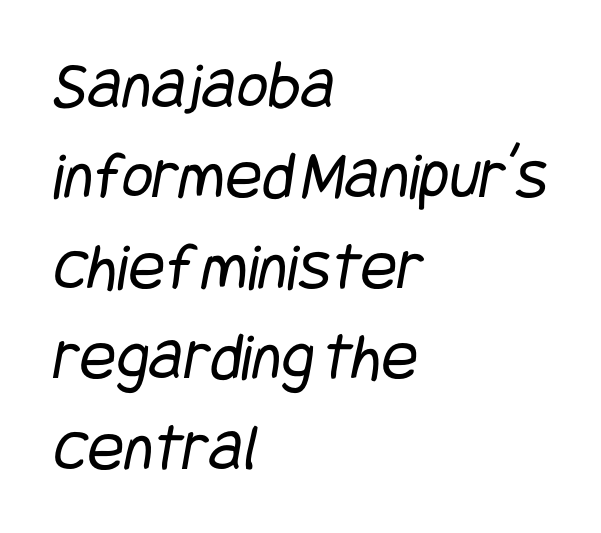
Q: Is the text bold? A: No.
Q: Is the typeface a serif or a sans-serif typeface? A: Sans-serif.
Q: Is the text underlined? A: No.
Q: How is the paragraph aligned? A: Left-aligned.
Q: Is the spacing between letters normal or unusually wide? A: Normal.
Q: Is the spacing between lines tight, normal or loose? A: Normal.
Q: Width (condensed, normal, or wide)? A: Condensed.
Q: Stroke contrast? A: Low.
Q: x-height? A: Large.
